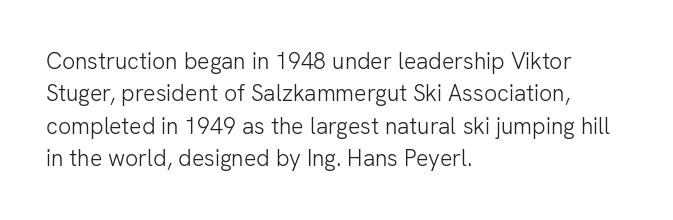
{"italic": "no", "bold": "no", "underline": "no", "align": "left", "line_spacing": "normal", "line_spacing_ratio": 1.41, "letter_spacing": "normal", "letter_spacing_em": 0.0, "glyph_px": 23}
